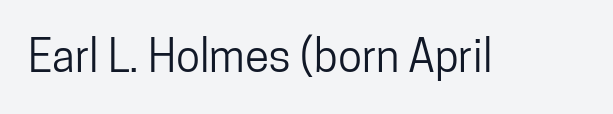
The font's upright variant was chosen for this text. The passage shown has conventional tracking throughout. The space beneath each line is pristine and unruled. Typographically, this falls in the sans-serif category. The passage shown is typed in a proportional face where columns would drift.
